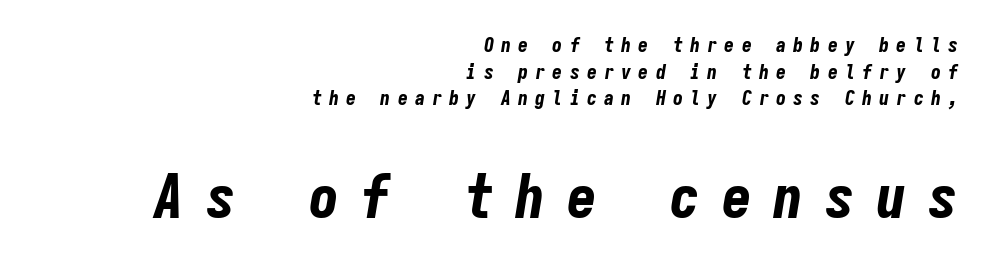
{"italic": "yes", "lean": "right", "slant_degrees": 9, "bold": "yes", "weight": "bold", "width": "condensed", "stroke_contrast": "low", "x_height": "medium", "monospaced": "yes", "underline": "no", "align": "right", "line_spacing": "normal", "line_spacing_ratio": 1.33, "letter_spacing": "wide", "letter_spacing_em": 0.36, "larger_block": "second", "size_ratio": 3.0, "glyph_px": 60}
